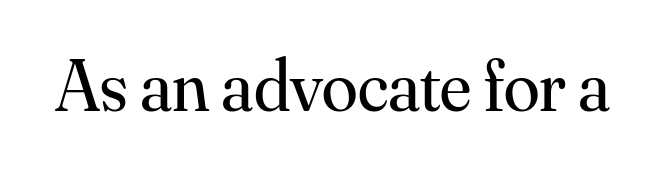
The image shows 73 px regular-weight serif type, upright; set normal letter spacing, not underlined; medium stroke contrast and a small x-height.
